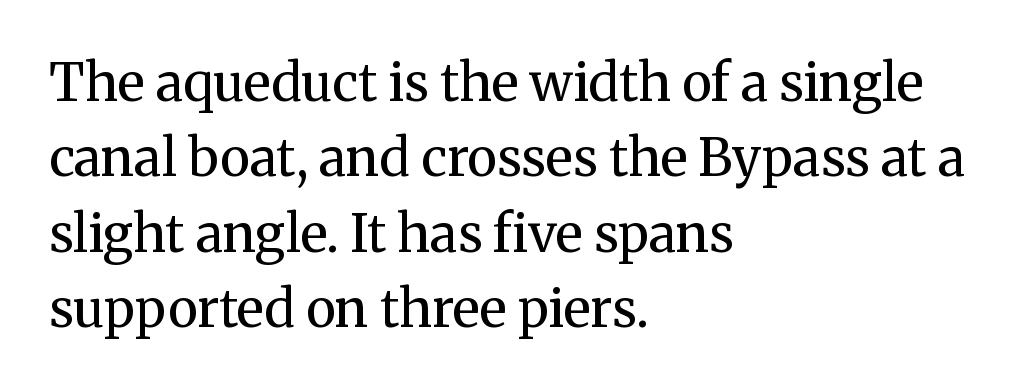
{"serif": "yes", "italic": "no", "bold": "no", "weight": "regular", "width": "normal", "stroke_contrast": "medium", "x_height": "medium", "monospaced": "no", "underline": "no", "align": "left", "line_spacing": "normal", "line_spacing_ratio": 1.45, "letter_spacing": "normal", "letter_spacing_em": 0.0, "glyph_px": 52}
